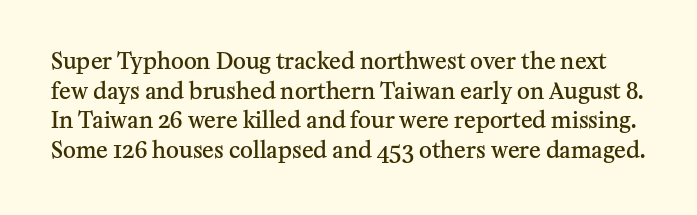
Q: Is the text bold? A: Semi-bold.
Q: Is the text italic (slanted)? A: No, it is upright.
Q: Is the text underlined? A: No.
Q: Is the spacing between letters normal or unusually wide? A: Normal.
Q: Is the spacing between lines tight, normal or loose? A: Normal.
